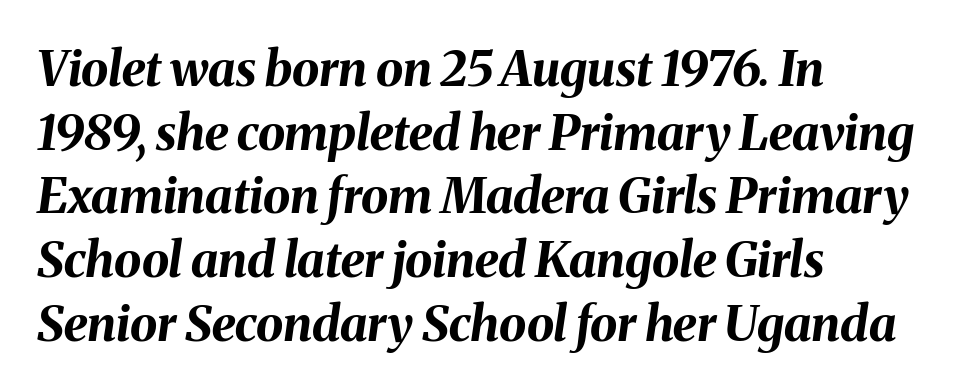
The image shows 49 px bold type, italic (leaning right); set left-aligned, normal line spacing (1.3x), normal letter spacing, not underlined; medium stroke contrast and a medium x-height.
